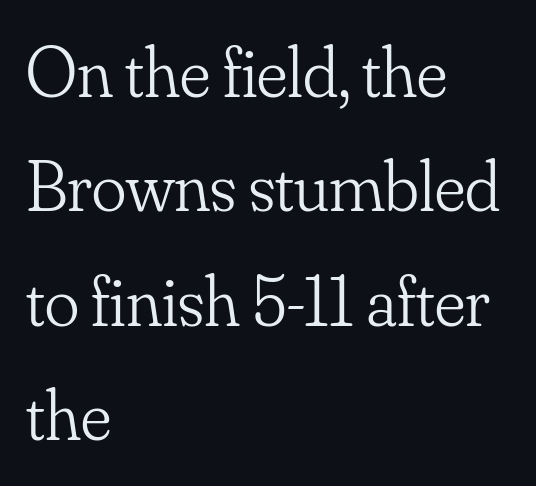
How are the letters spaced? Ordinarily, with no added tracking. Which margin do the lines hug? The left one — the right edge is uneven. The space beneath each line is pristine and unruled. Is this a sans? No — the strokes have serifs.
